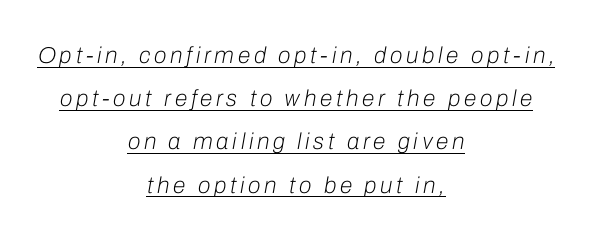
The font's italic variant was chosen for this text. This sample carries an underscore along the baseline area. This reads as an unemphasized weight, regular at the heaviest. The rendering positions every line midway between the sides.
